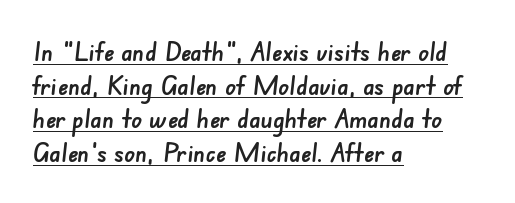
{"underline": "yes", "align": "left", "line_spacing": "normal", "line_spacing_ratio": 1.25, "letter_spacing": "normal", "letter_spacing_em": 0.0, "glyph_px": 27}
